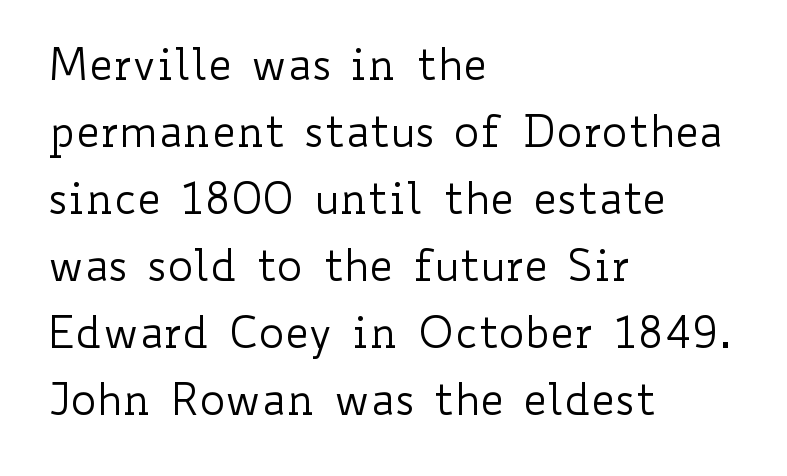
Q: Is the text bold? A: No.
Q: Is the text italic (slanted)? A: No, it is upright.
Q: Is the text underlined? A: No.
Q: How is the paragraph aligned? A: Left-aligned.
Q: Is the spacing between letters normal or unusually wide? A: Normal.
Q: Is the spacing between lines tight, normal or loose? A: Normal.
Q: Width (condensed, normal, or wide)? A: Wide.
Q: Stroke contrast? A: Low.
Q: x-height? A: Small.
Q: Monospaced? A: No.
